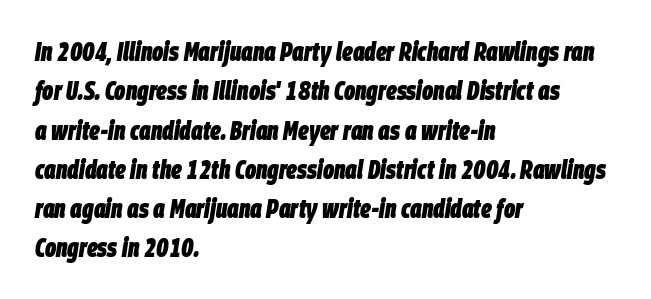
Designer's note — italics engaged. No word sits above an underline. Leading matches the norm, producing a regular column. These lines are set flush left with a ragged right edge.
